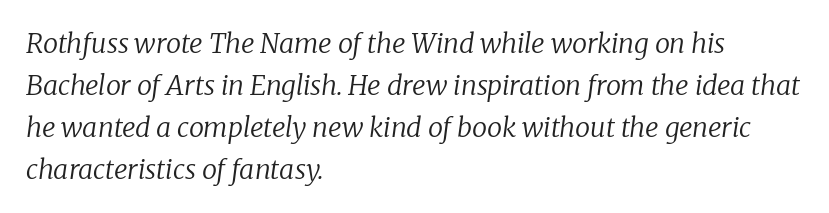
Q: Is the text bold? A: No.
Q: Is the text italic (slanted)? A: Yes, it leans right by about 8 degrees.
Q: Is the text underlined? A: No.
Q: How is the paragraph aligned? A: Left-aligned.
Q: Is the spacing between letters normal or unusually wide? A: Normal.
Q: Is the spacing between lines tight, normal or loose? A: Normal.
